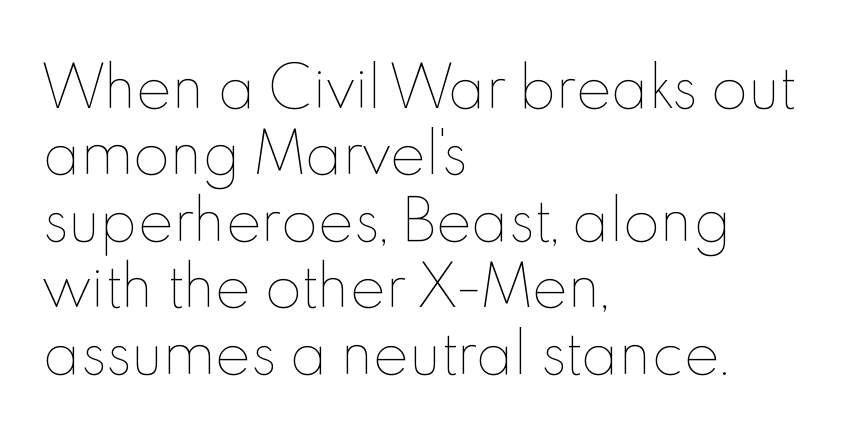
Proportional: the letters do not fall into vertical columns. Characters follow at the spacing the type designer built in. The space directly below the letters is spotless. Which margin do the lines hug? The left one — the right edge is uneven. Does the lettering tilt? It doesn't — this is upright. Stroke mass is kept to a normal reading level or below.
